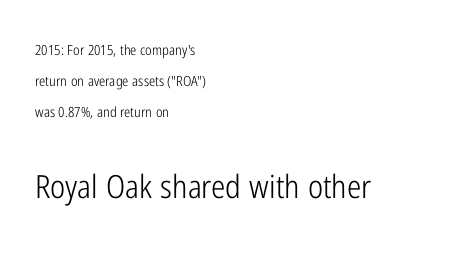
{"serif": "no", "italic": "no", "bold": "no", "weight": "light", "width": "condensed", "stroke_contrast": "low", "x_height": "medium", "monospaced": "no", "underline": "no", "align": "left", "line_spacing": "loose", "line_spacing_ratio": 2.23, "letter_spacing": "normal", "letter_spacing_em": 0.0, "larger_block": "second", "size_ratio": 2.29, "glyph_px": 32}
